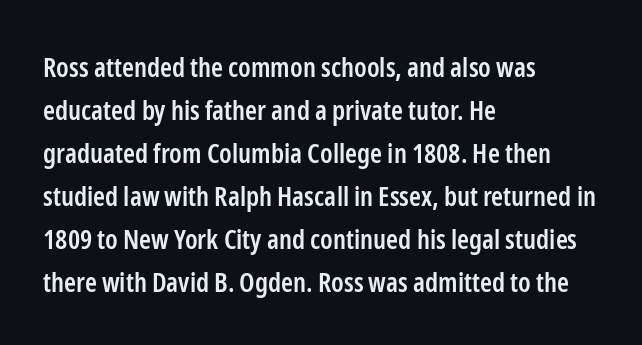
Decoration check: the copy has no underline. A classic flush-left, rag-right setting is used for this passage. Notice how descenders clear the ascenders below comfortably — that's standard leading. Tracking value appears to be zero — textbook default spacing.
